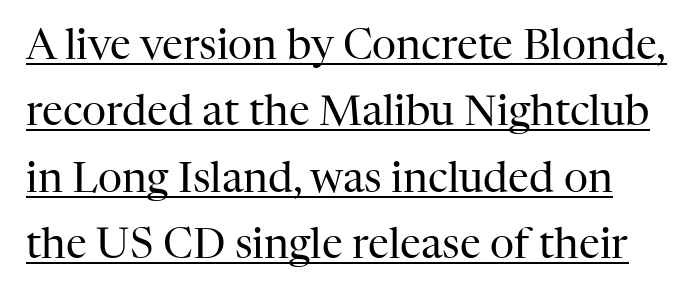
The glyphs in this specimen are seriffed. The passage shown is typed in a proportional face where columns would drift. Underline: present. Compared with a typical body face, this is equally light or lighter still.
